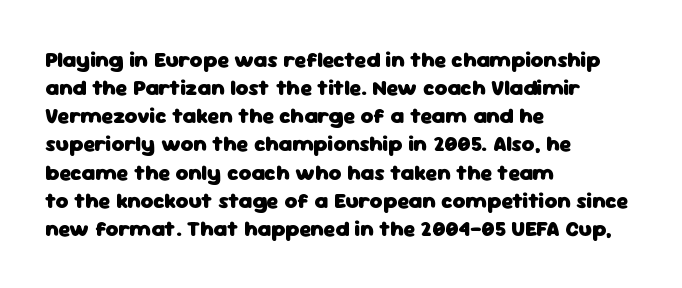
Q: Is the text bold? A: Yes.
Q: Is the text italic (slanted)? A: No, it is upright.
Q: Is the text underlined? A: No.
Q: How is the paragraph aligned? A: Left-aligned.
Q: Is the spacing between letters normal or unusually wide? A: Normal.
Q: Is the spacing between lines tight, normal or loose? A: Normal.
